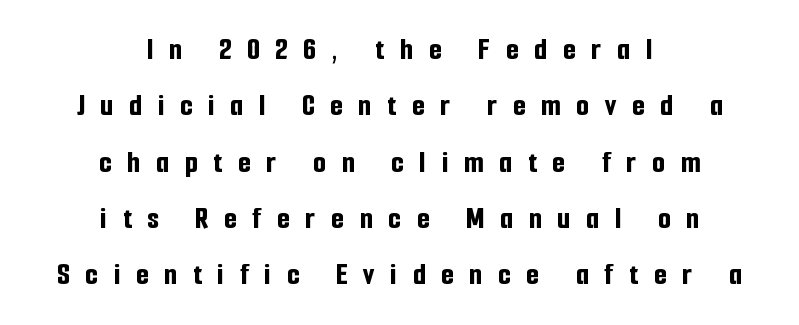
{"serif": "no", "italic": "no", "bold": "yes", "weight": "bold", "width": "condensed", "stroke_contrast": "low", "x_height": "medium", "monospaced": "no", "underline": "no", "align": "center", "line_spacing_ratio": 1.76, "letter_spacing": "wide", "letter_spacing_em": 0.5, "glyph_px": 32}
